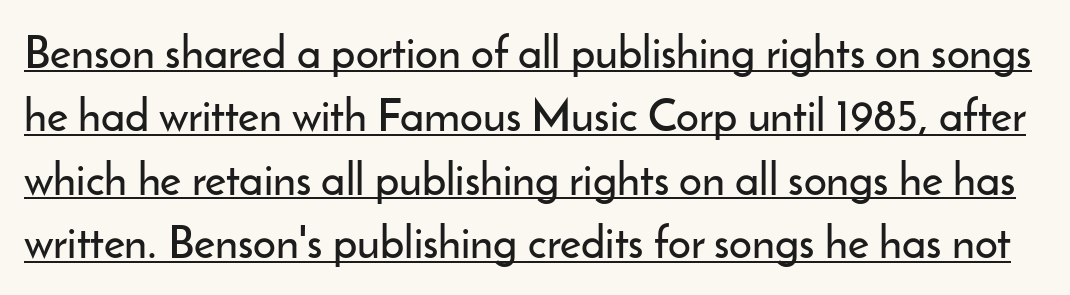
Style check: upright. In terms of leading, this rendering sits right in the middle. Is the letter spacing exaggerated? No — it looks like the ordinary default. The typeface chosen for these lines omits serifs. A typographer would call this underscored text.
